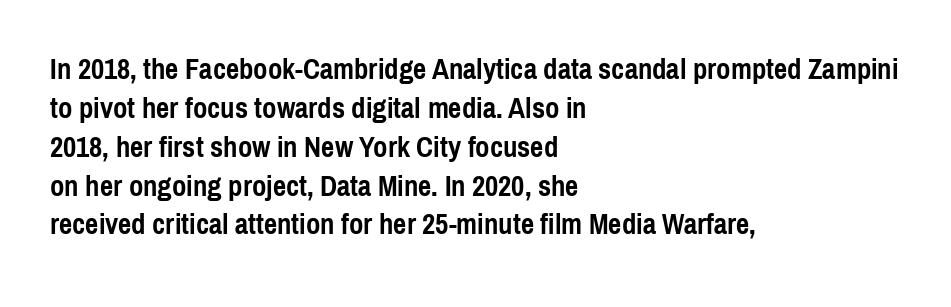
{"serif": "no", "italic": "no", "bold": "yes", "weight": "semibold", "width": "condensed", "x_height": "medium", "monospaced": "no", "underline": "no", "align": "left", "line_spacing": "normal", "line_spacing_ratio": 1.34, "letter_spacing": "normal", "letter_spacing_em": 0.0, "glyph_px": 29}
